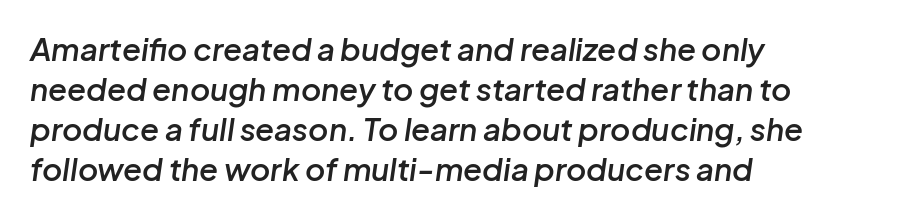
{"italic": "yes", "lean": "right", "slant_degrees": 8, "bold": "semi", "weight": "semibold", "width": "normal", "stroke_contrast": "low", "x_height": "medium", "monospaced": "no", "underline": "no", "align": "left", "line_spacing": "normal", "line_spacing_ratio": 1.29, "letter_spacing": "normal", "letter_spacing_em": 0.0, "glyph_px": 31}
